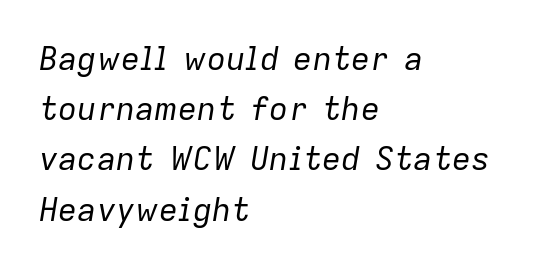
{"italic": "yes", "lean": "right", "slant_degrees": 9, "bold": "no", "weight": "regular", "width": "normal", "stroke_contrast": "low", "x_height": "medium", "monospaced": "no", "underline": "no", "align": "left", "line_spacing": "normal", "line_spacing_ratio": 1.57, "letter_spacing": "normal", "letter_spacing_em": 0.0, "glyph_px": 32}
